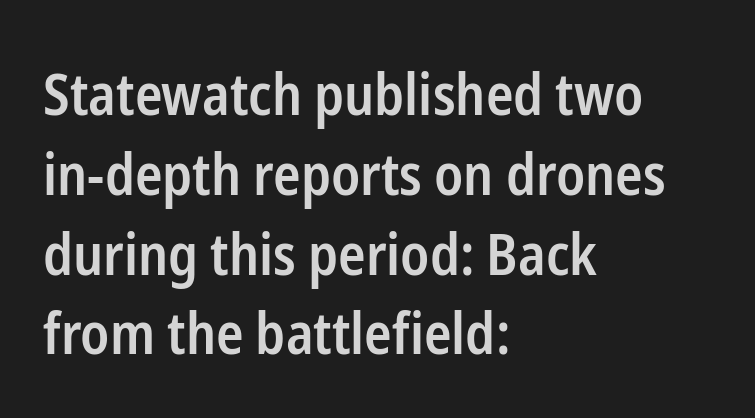
Italic? Not at all — the glyphs are vertical. The paragraph shown leans on its left margin. Between one letter and the next there's only the usual sliver of space. Descenders are the only things crossing below the line. A typesetter would call this proportional, since set widths differ per character.
